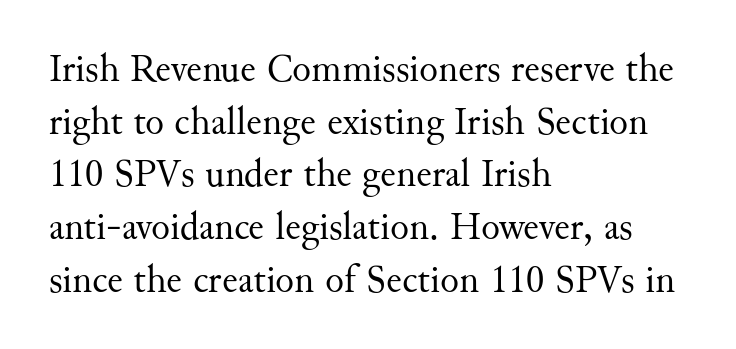
Q: Is the text bold? A: No.
Q: Is the text italic (slanted)? A: No, it is upright.
Q: Is the typeface a serif or a sans-serif typeface? A: Serif.
Q: Is the text underlined? A: No.
Q: How is the paragraph aligned? A: Left-aligned.
Q: Is the spacing between letters normal or unusually wide? A: Normal.
Q: Is the spacing between lines tight, normal or loose? A: Normal.
Q: Width (condensed, normal, or wide)? A: Normal.
Q: Stroke contrast? A: Medium.
Q: x-height? A: Small.
Q: Monospaced? A: No.
